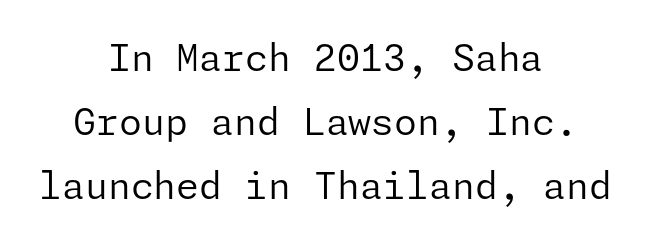
Q: Is the text bold? A: No.
Q: Is the text italic (slanted)? A: No, it is upright.
Q: Is the typeface a serif or a sans-serif typeface? A: Sans-serif.
Q: Is the text underlined? A: No.
Q: How is the paragraph aligned? A: Centered.
Q: Is the spacing between letters normal or unusually wide? A: Normal.
Q: Width (condensed, normal, or wide)? A: Normal.
Q: Stroke contrast? A: Low.
Q: x-height? A: Medium.
